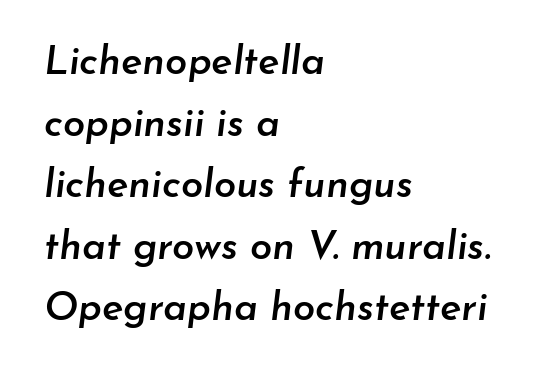
{"italic": "yes", "lean": "right", "slant_degrees": 7, "bold": "semi", "weight": "semibold", "width": "normal", "stroke_contrast": "low", "x_height": "small", "monospaced": "no", "underline": "no", "align": "left", "line_spacing": "normal", "line_spacing_ratio": 1.54, "letter_spacing": "normal", "letter_spacing_em": 0.0, "glyph_px": 40}
